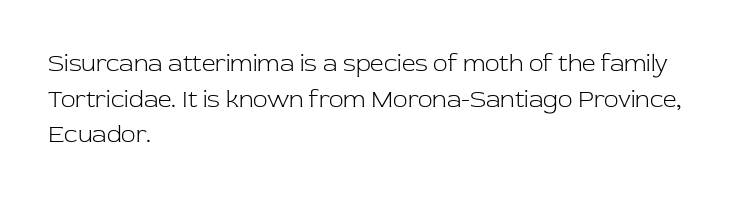
The image shows 24 px text type, upright; set left-aligned, normal line spacing (1.48x), normal letter spacing, not underlined.
